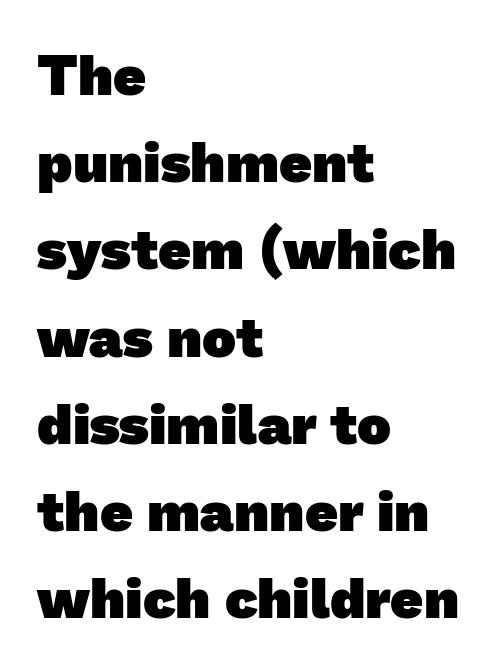
The image shows 57 px heavy sans-serif type; set left-aligned, normal line spacing (1.53x), normal letter spacing, not underlined; low stroke contrast and a medium x-height.
